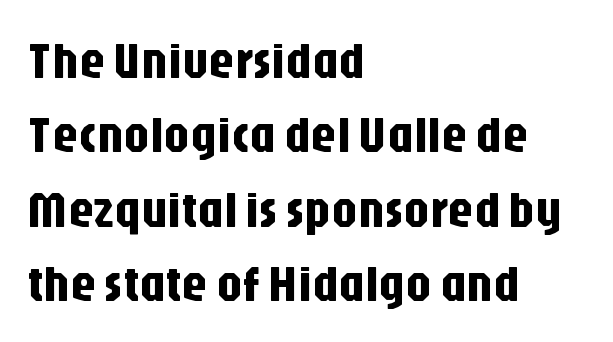
{"serif": "no", "italic": "no", "width": "condensed", "stroke_contrast": "low", "x_height": "large", "monospaced": "no", "underline": "no", "align": "left", "line_spacing": "normal", "line_spacing_ratio": 1.46, "letter_spacing": "normal", "letter_spacing_em": 0.0, "glyph_px": 51}
